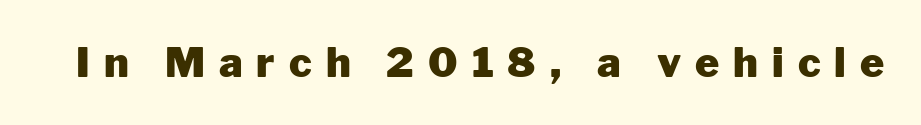
The image shows 41 px heavy sans-serif type, upright; set unusually wide letter spacing (+0.34 em), not underlined; low stroke contrast and a medium x-height.
